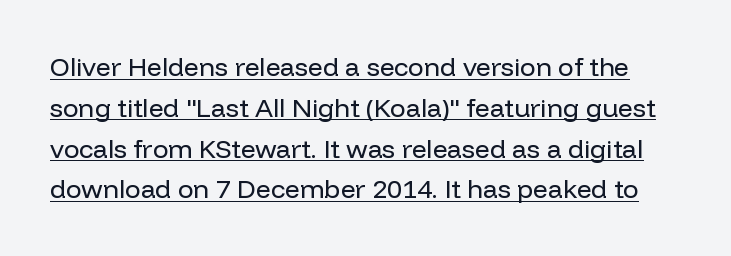
Tall strokes in this sample are plumb rather than angled. Does the leading feel generous? No, just average. Words appear dense and cohesive because spacing is normal. The sample's only ornament is a line tracing under the words. The typeface has the unassuming heft of standard copy or less.
